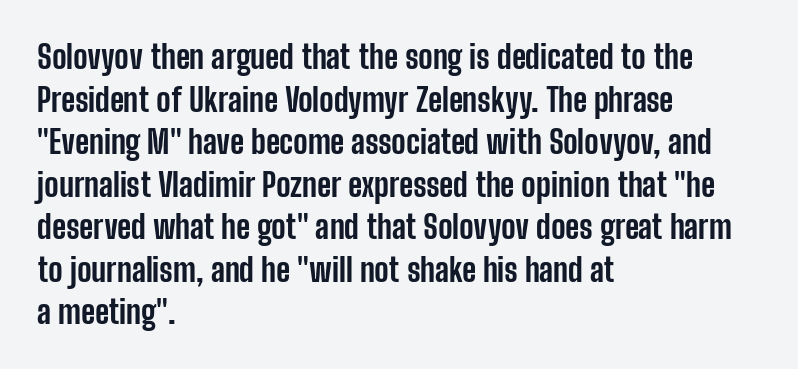
{"serif": "no", "italic": "no", "bold": "yes", "weight": "bold", "width": "condensed", "stroke_contrast": "low", "x_height": "medium", "monospaced": "no", "underline": "no", "align": "left", "line_spacing": "normal", "line_spacing_ratio": 1.33, "letter_spacing": "normal", "letter_spacing_em": 0.0, "glyph_px": 32}
